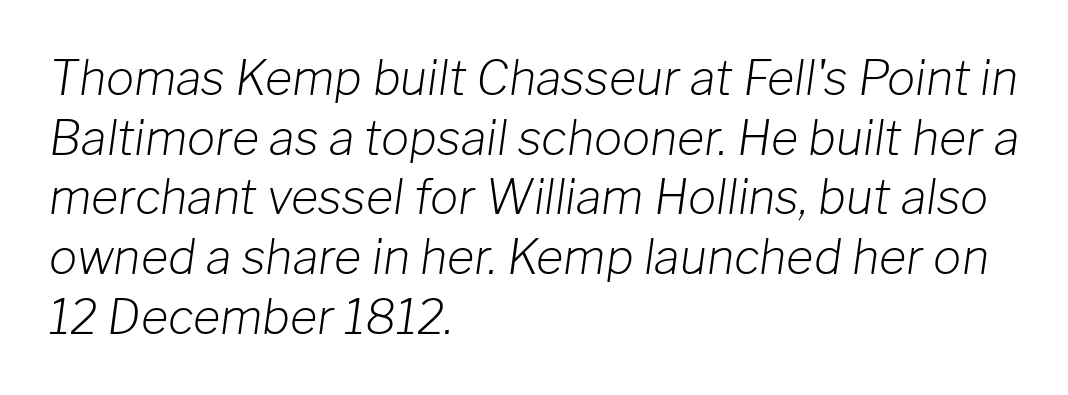
The image shows 47 px light type, italic (leaning right); set left-aligned, normal line spacing (1.27x), normal letter spacing, not underlined; low stroke contrast and a medium x-height.
